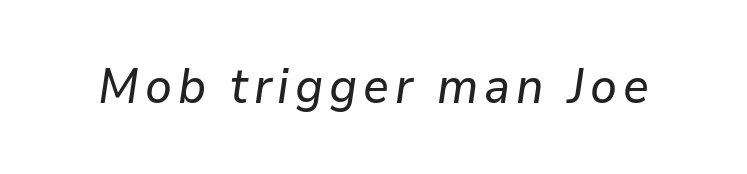
Q: Is the text italic (slanted)? A: Yes, it leans right by about 9 degrees.
Q: Is the text underlined? A: No.
Q: Width (condensed, normal, or wide)? A: Normal.
Q: Stroke contrast? A: Low.
Q: x-height? A: Medium.
Q: Monospaced? A: No.
